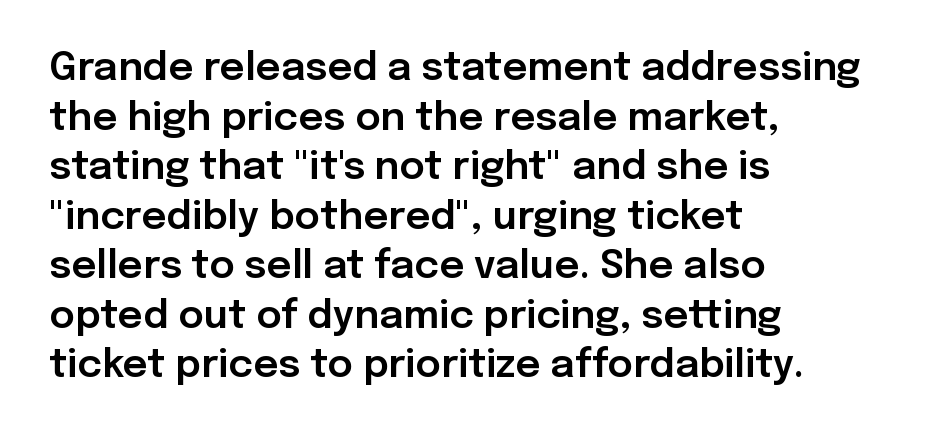
{"serif": "no", "italic": "no", "width": "normal", "stroke_contrast": "low", "x_height": "medium", "monospaced": "no", "underline": "no", "align": "left", "line_spacing": "normal", "line_spacing_ratio": 1.27, "letter_spacing": "normal", "letter_spacing_em": 0.0, "glyph_px": 39}
